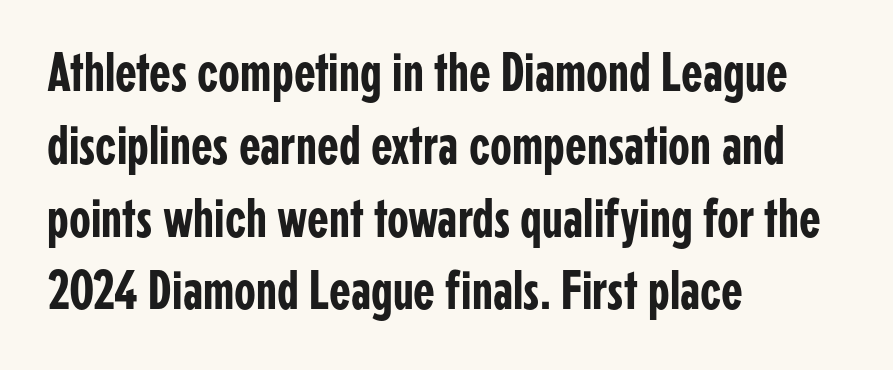
{"serif": "no", "italic": "no", "width": "condensed", "stroke_contrast": "low", "x_height": "medium", "monospaced": "no", "underline": "no", "align": "left", "line_spacing": "normal", "line_spacing_ratio": 1.3, "letter_spacing": "normal", "letter_spacing_em": 0.0, "glyph_px": 56}
